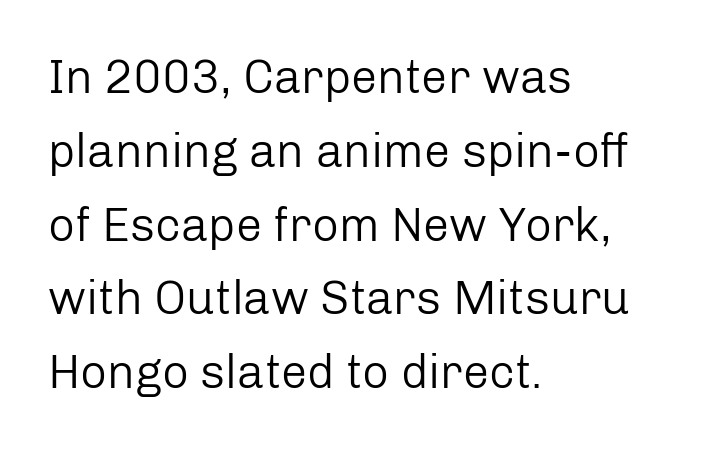
Varying glyph widths throughout — classic text-font behaviour. Nothing heavy about these letters — not bold at all. Teacher's note: observe the even left margin — that is flush-left alignment. The face used here is rendered with its standard letterfit. Does the lettering tilt? It doesn't — this is upright. Does the type have serifs? No, each stem ends abruptly.
